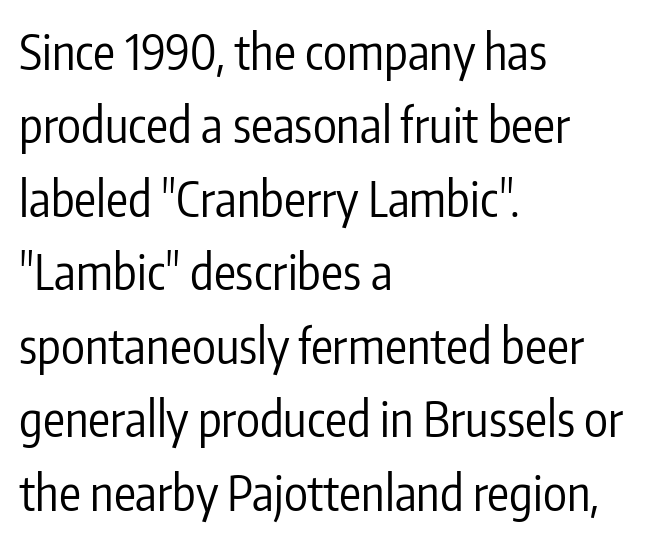
The image shows 49 px regular-weight, condensed sans-serif type, upright; set left-aligned, normal line spacing (1.5x), normal letter spacing, not underlined; low stroke contrast and a medium x-height.
